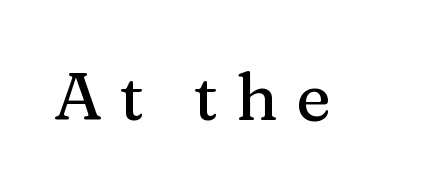
The letterforms stand isolated, each surrounded by extra space. The letters carry serifs — small finishing strokes at the ends of their stems. The face used here is proportionally spaced, like ordinary book or web type. The area under the type is left untouched. Quick note: not italic, upright.
